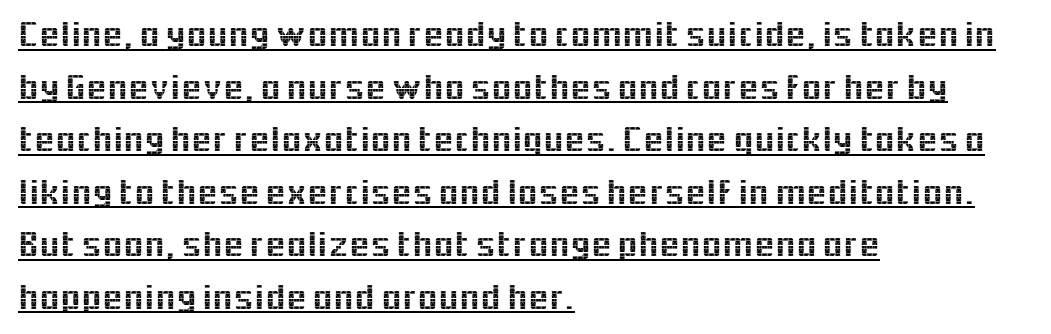
Italic? Not at all — the glyphs are vertical. A continuous stroke trails under the words, as in a hyperlink. A student would call this left alignment; a typographer would say flush left, rag right. These lines are rendered in a variable-pitch font. In terms of letterspacing, this is plain default setting.
